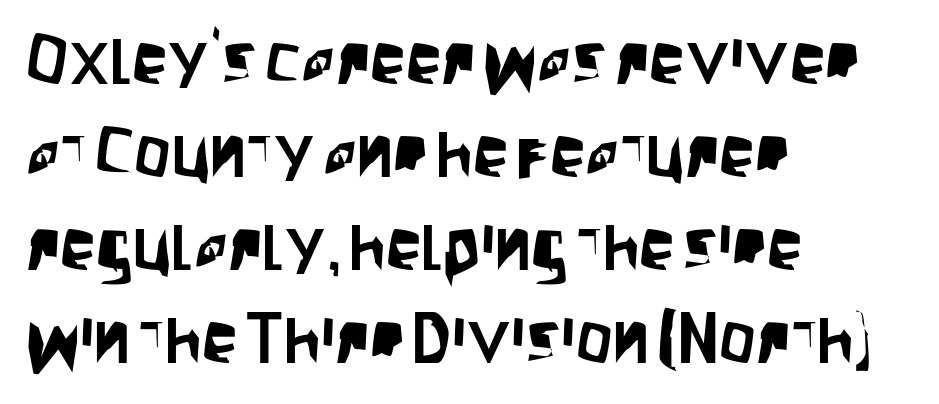
{"serif": "no", "italic": "no", "width": "condensed", "stroke_contrast": "low", "x_height": "large", "monospaced": "no", "underline": "no", "align": "left", "line_spacing": "normal", "line_spacing_ratio": 1.29, "letter_spacing": "normal", "letter_spacing_em": 0.0, "glyph_px": 72}
